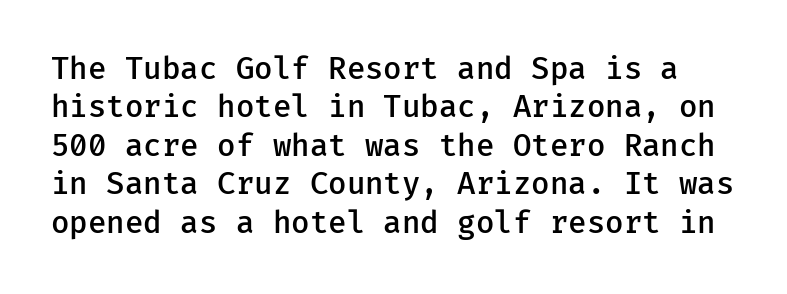
The image shows 30 px semibold sans-serif type, upright; set normal line spacing (1.28x), normal letter spacing, not underlined; low stroke contrast and a medium x-height.
